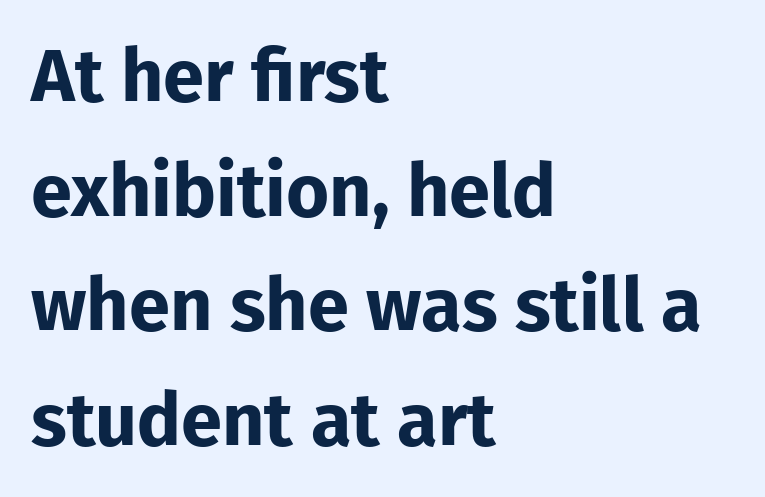
Q: Is the text bold? A: Yes.
Q: Is the text italic (slanted)? A: No, it is upright.
Q: Is the typeface a serif or a sans-serif typeface? A: Sans-serif.
Q: Is the text underlined? A: No.
Q: How is the paragraph aligned? A: Left-aligned.
Q: Is the spacing between letters normal or unusually wide? A: Normal.
Q: Is the spacing between lines tight, normal or loose? A: Normal.
Q: Width (condensed, normal, or wide)? A: Normal.
Q: Stroke contrast? A: Low.
Q: x-height? A: Medium.
Q: Monospaced? A: No.
